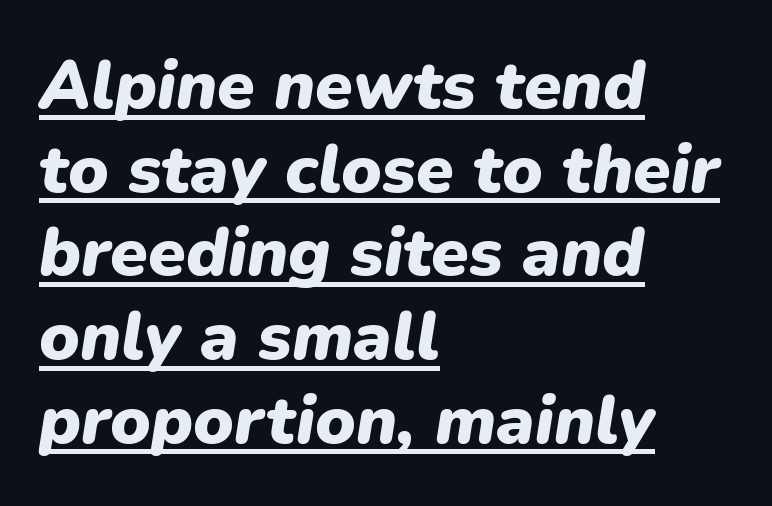
Nobody touched the tracking dial on this one. Horizontal alignment here is leftward, the default for most running prose. Descenders here cross a horizontal rule under the line. Quick note: italic. A typesetter would call this proportional, since set widths differ per character.
